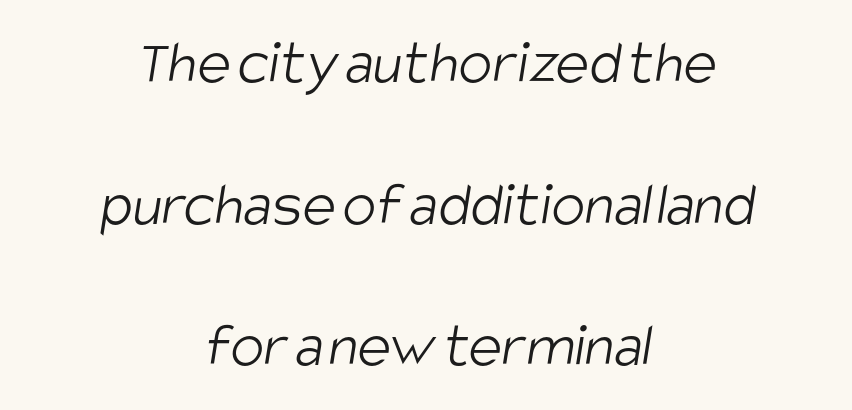
The lines in this sample share a center point and differ in where they start and stop. The rendering uses natural spacing where letterforms have individual widths. The passage shown is typeset with a sans-serif family. Weight class: somewhere from thin through regular. Honestly, there is no underline to notice here at all.
